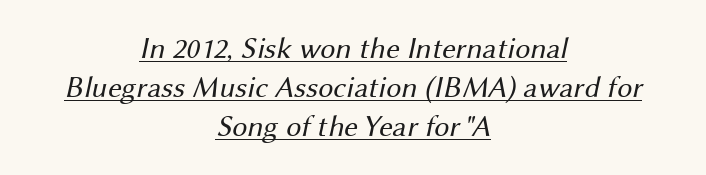
Q: Is the text bold? A: No.
Q: Is the typeface a serif or a sans-serif typeface? A: Sans-serif.
Q: Is the text underlined? A: Yes.
Q: How is the paragraph aligned? A: Centered.
Q: Is the spacing between letters normal or unusually wide? A: Normal.
Q: Is the spacing between lines tight, normal or loose? A: Normal.
Q: Width (condensed, normal, or wide)? A: Normal.
Q: Stroke contrast? A: Medium.
Q: x-height? A: Medium.
Q: Monospaced? A: No.
